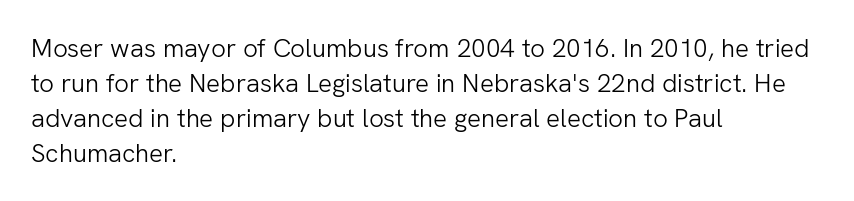
The strip under each line holds only bare page. Short note: letters normally spaced. The axis of the letterforms is exactly vertical. Line spacing here is normal. The rendering anchors every line to the left-hand side.
